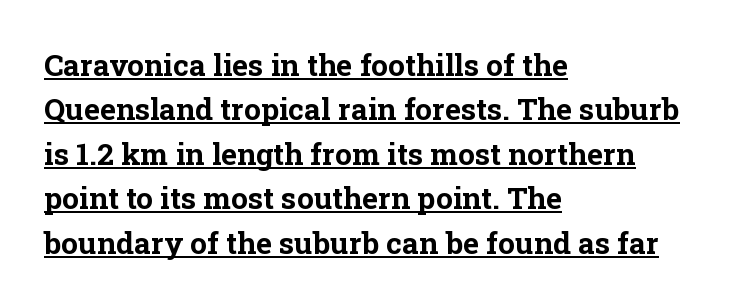
The image shows 30 px bold serif type, upright; set left-aligned, normal line spacing (1.48x), normal letter spacing, underlined; low stroke contrast and a medium x-height.
